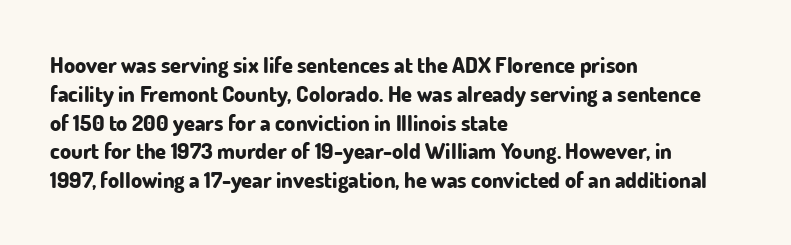
{"italic": "no", "bold": "yes", "underline": "no", "align": "left", "line_spacing": "normal", "line_spacing_ratio": 1.31, "letter_spacing": "normal", "letter_spacing_em": 0.0, "glyph_px": 22}
